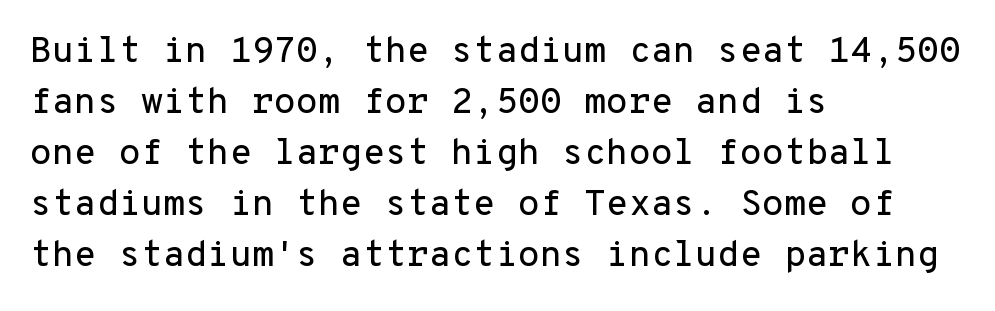
These lines stack with their left ends in a neat column. A typesetter would label this face a sans. Students, note that the glyphs here touch the page at normal intervals. This rendering features lettering with no underline. Does the leading feel generous? No, just average.
